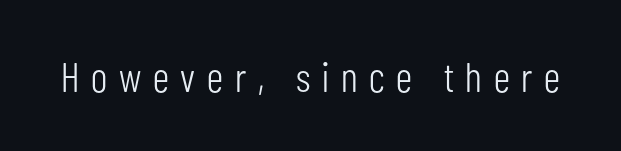
Q: Is the text bold? A: No.
Q: Is the text italic (slanted)? A: No, it is upright.
Q: Is the typeface a serif or a sans-serif typeface? A: Sans-serif.
Q: Is the text underlined? A: No.
Q: Is the spacing between letters normal or unusually wide? A: Unusually wide.
Q: Width (condensed, normal, or wide)? A: Condensed.
Q: Stroke contrast? A: Low.
Q: x-height? A: Medium.
Q: Monospaced? A: No.
